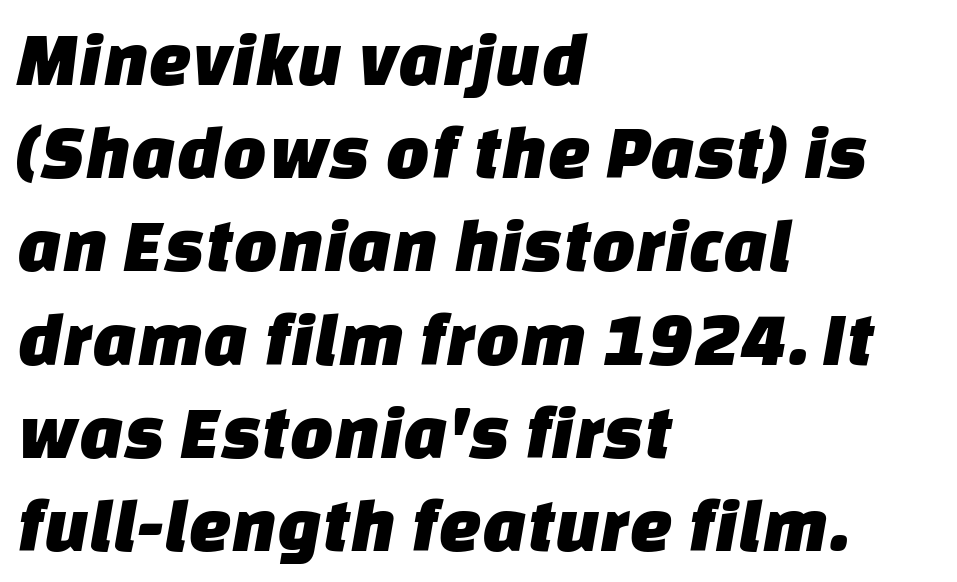
No extra tracking has been applied to these lines. To sum up the face: it is a sans, with no serifs. Looks like regular typesetting: each glyph gets only the width it needs. Type without underlining.
